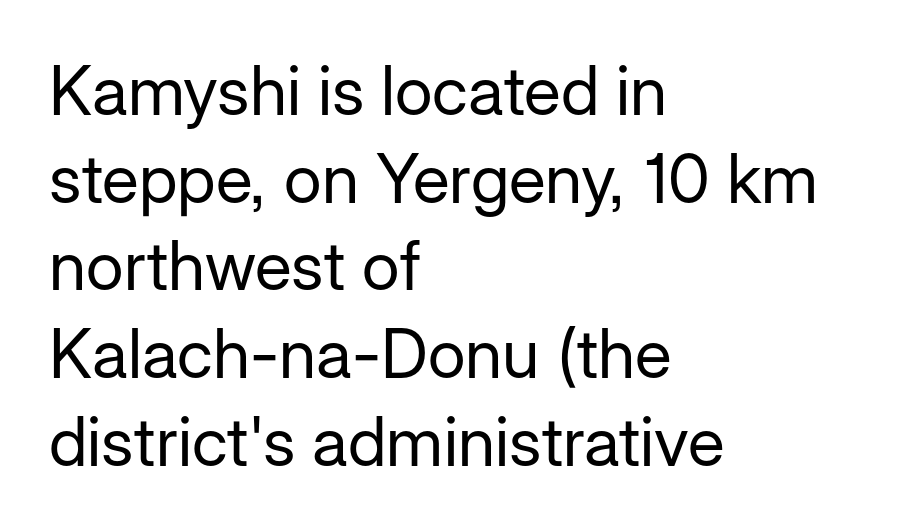
{"serif": "no", "italic": "no", "bold": "no", "weight": "regular", "width": "normal", "stroke_contrast": "low", "x_height": "medium", "monospaced": "no", "underline": "no", "align": "left", "line_spacing": "normal", "line_spacing_ratio": 1.29, "letter_spacing": "normal", "letter_spacing_em": 0.0, "glyph_px": 68}
